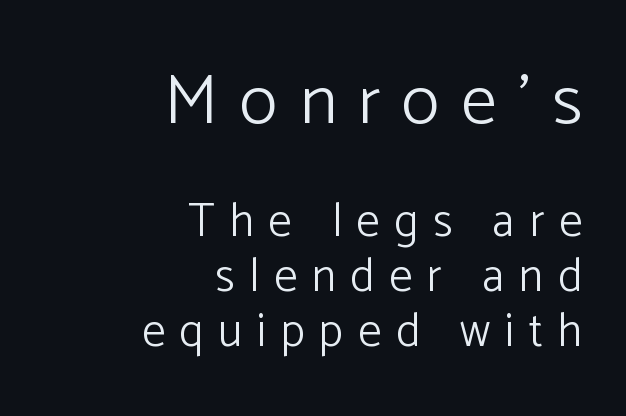
This reads as an unemphasized weight, regular at the heaviest. The passage shown has open, widely tracked lettering throughout. The type sits square on the baseline with zero lean. Just letters on the line, the space beneath them empty.
